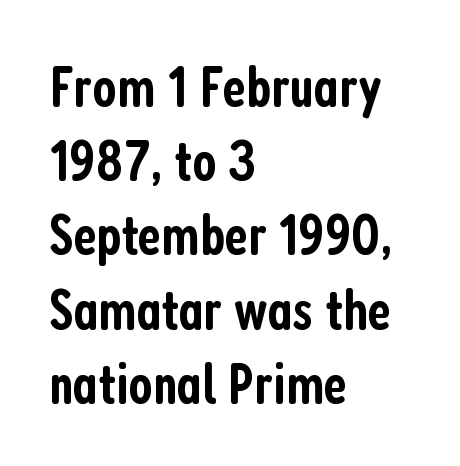
{"serif": "no", "italic": "no", "bold": "semi", "weight": "semibold", "width": "condensed", "stroke_contrast": "low", "x_height": "medium", "monospaced": "no", "underline": "no", "align": "left", "line_spacing": "normal", "line_spacing_ratio": 1.28, "letter_spacing": "normal", "letter_spacing_em": 0.0, "glyph_px": 58}
